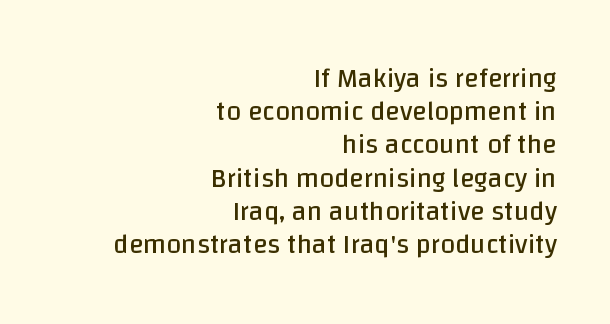
These glyphs show unthickened strokes, regular width or finer. Type without underlining. The typography opts for an upright posture over an oblique one. The lines in this sample share a right terminus and differ only in where they begin. These lines keep a tight, regular rhythm from letter to letter.
